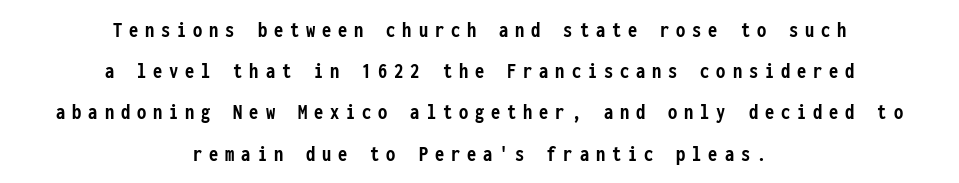
Look at the tracking — it's clearly loosened, letters drifting apart. In terms of posture, this sample is upright. Descenders are the only things crossing below the line. Typesetter's note: full bold, strokes at maximum text heaviness.
